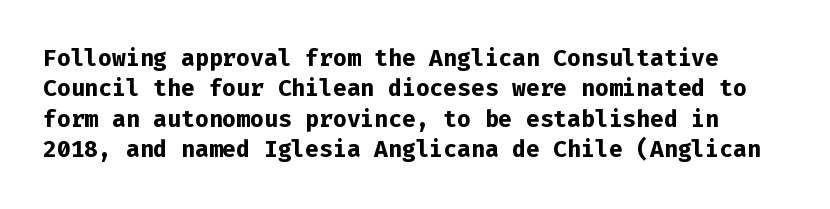
The image shows 23 px bold type, upright; set normal line spacing (1.32x), normal letter spacing, not underlined.
